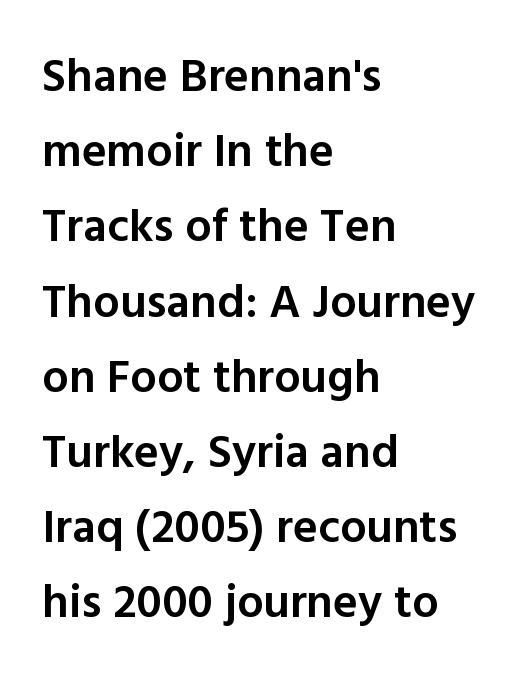
{"serif": "no", "italic": "no", "bold": "semi", "weight": "semibold", "width": "normal", "x_height": "medium", "monospaced": "no", "underline": "no", "align": "left", "line_spacing": "normal", "line_spacing_ratio": 1.6, "letter_spacing": "normal", "letter_spacing_em": 0.0, "glyph_px": 47}
